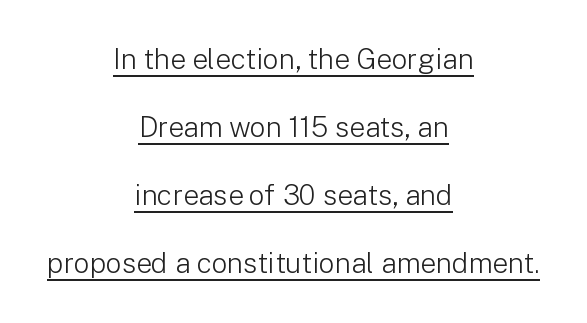
Q: Is the text bold? A: No.
Q: Is the text italic (slanted)? A: No, it is upright.
Q: Is the typeface a serif or a sans-serif typeface? A: Sans-serif.
Q: Is the text underlined? A: Yes.
Q: How is the paragraph aligned? A: Centered.
Q: Is the spacing between letters normal or unusually wide? A: Normal.
Q: Is the spacing between lines tight, normal or loose? A: Loose.
Q: Width (condensed, normal, or wide)? A: Normal.
Q: Stroke contrast? A: Low.
Q: x-height? A: Medium.
Q: Monospaced? A: No.
